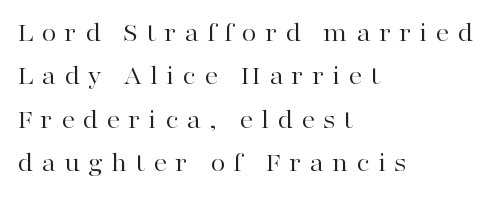
{"italic": "no", "bold": "no", "underline": "no", "align": "left", "line_spacing": "normal", "line_spacing_ratio": 1.61, "letter_spacing": "wide", "letter_spacing_em": 0.3, "glyph_px": 27}
